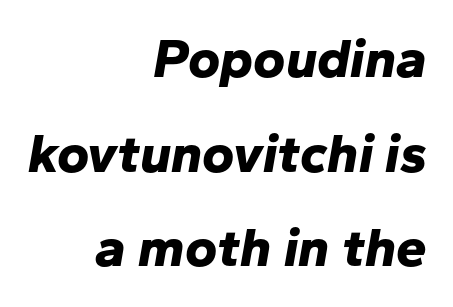
Q: Is the text bold? A: Yes.
Q: Is the text italic (slanted)? A: Yes, it leans right by about 10 degrees.
Q: Is the text underlined? A: No.
Q: How is the paragraph aligned? A: Right-aligned.
Q: Is the spacing between letters normal or unusually wide? A: Normal.
Q: Width (condensed, normal, or wide)? A: Normal.
Q: Stroke contrast? A: Low.
Q: x-height? A: Medium.
Q: Monospaced? A: No.
